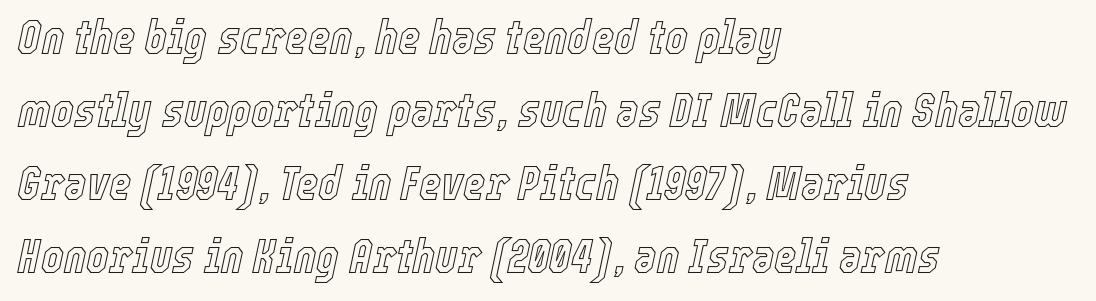
Q: Is the text italic (slanted)? A: Yes, it leans right by about 12 degrees.
Q: Is the text underlined? A: No.
Q: How is the paragraph aligned? A: Left-aligned.
Q: Is the spacing between letters normal or unusually wide? A: Normal.
Q: Is the spacing between lines tight, normal or loose? A: Normal.
Q: Width (condensed, normal, or wide)? A: Condensed.
Q: x-height? A: Medium.
Q: Monospaced? A: No.
